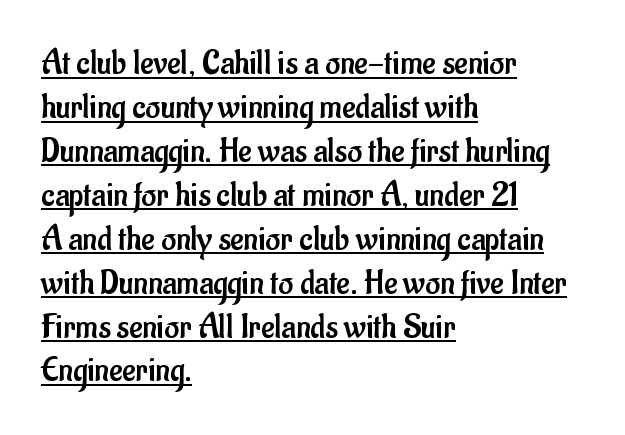
{"serif": "no", "italic": "no", "bold": "no", "weight": "regular", "width": "condensed", "stroke_contrast": "low", "x_height": "small", "monospaced": "no", "underline": "yes", "align": "left", "line_spacing_ratio": 1.22, "letter_spacing": "normal", "letter_spacing_em": 0.0, "glyph_px": 36}
